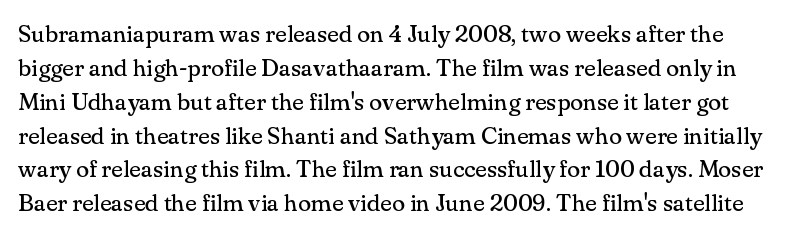
{"italic": "no", "bold": "no", "underline": "no", "line_spacing": "normal", "line_spacing_ratio": 1.41, "letter_spacing": "normal", "letter_spacing_em": 0.0, "glyph_px": 24}
